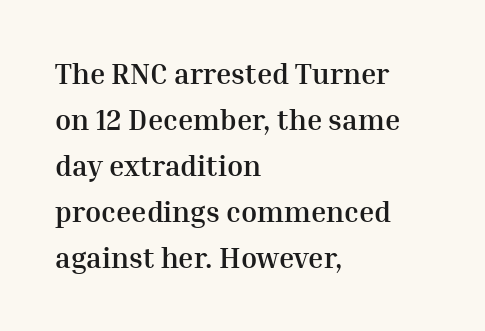
Q: Is the text bold? A: Yes.
Q: Is the text italic (slanted)? A: No, it is upright.
Q: Is the typeface a serif or a sans-serif typeface? A: Serif.
Q: Is the text underlined? A: No.
Q: How is the paragraph aligned? A: Left-aligned.
Q: Is the spacing between letters normal or unusually wide? A: Normal.
Q: Is the spacing between lines tight, normal or loose? A: Normal.
Q: Width (condensed, normal, or wide)? A: Normal.
Q: Stroke contrast? A: Medium.
Q: x-height? A: Medium.
Q: Monospaced? A: No.
